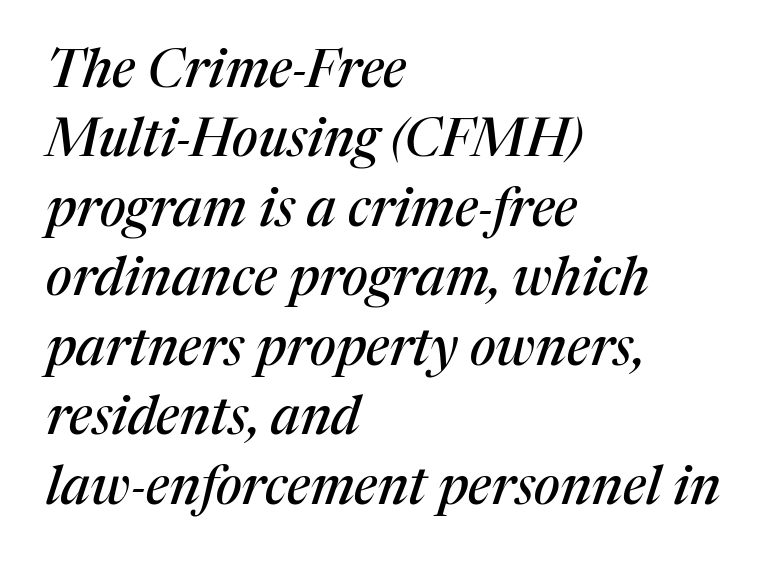
The font's italic variant was chosen for this text. These lines sit exactly where default settings would place them. The compositor pushed each line to the left boundary. The rendering keeps characters at their native spacing. The rendering uses natural spacing where letterforms have individual widths. A serif font was chosen for this passage.
